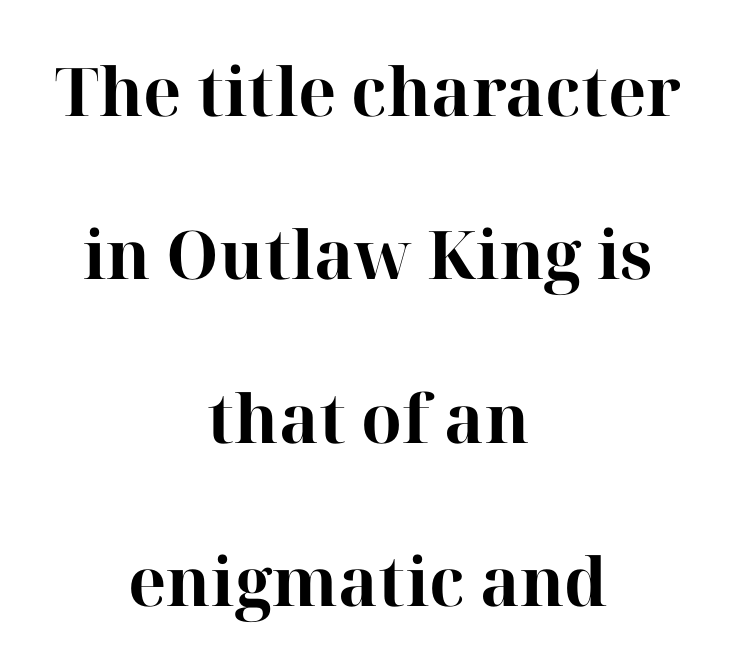
Style check: upright. Each letter's strokes conclude with small projecting serifs. This block would shrink considerably if given ordinary leading; it's expanded now. Proportional: the letters do not fall into vertical columns. Which margin do the lines hug? Neither — every line sits in the middle.
